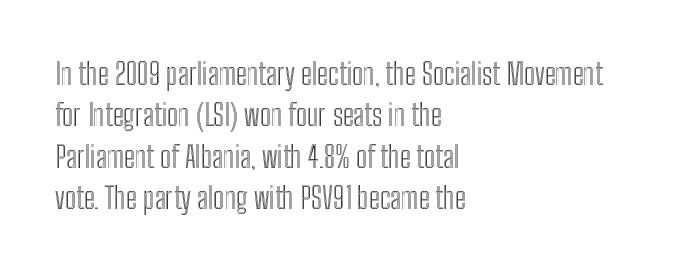
{"italic": "no", "width": "condensed", "x_height": "medium", "monospaced": "no", "underline": "no", "align": "left", "line_spacing": "normal", "line_spacing_ratio": 1.38, "letter_spacing": "normal", "letter_spacing_em": 0.0, "glyph_px": 30}
